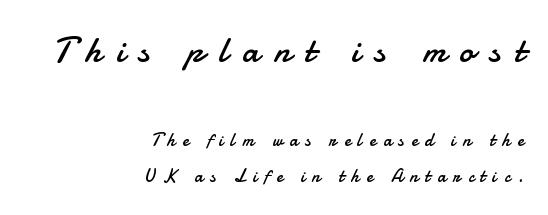
{"serif": "no", "bold": "no", "weight": "regular", "width": "normal", "stroke_contrast": "low", "x_height": "small", "monospaced": "no", "underline": "no", "align": "right", "line_spacing": "loose", "line_spacing_ratio": 2.03, "letter_spacing": "wide", "letter_spacing_em": 0.4, "larger_block": "first", "size_ratio": 2.0, "glyph_px": 36}
